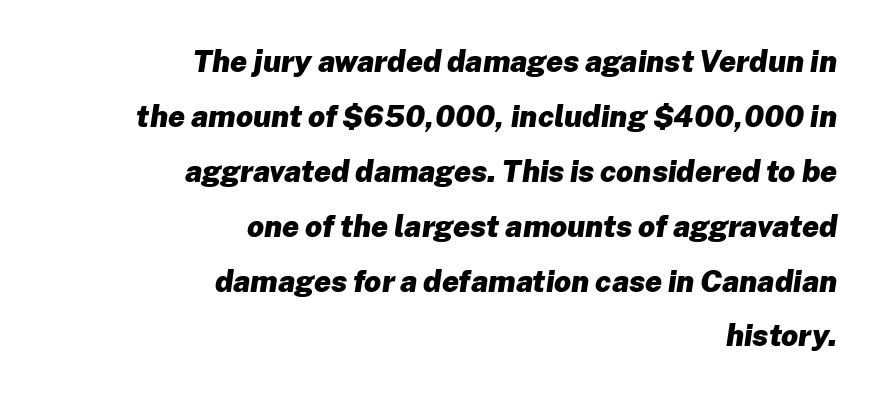
The image shows 30 px heavy type, italic (leaning right); set right-aligned, line spacing 1.83x, normal letter spacing, not underlined; low stroke contrast and a medium x-height.
